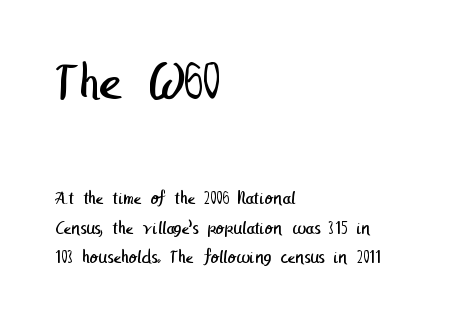
The image shows 56 px regular-weight sans-serif type; set left-aligned, normal line spacing (1.57x), normal letter spacing, not underlined; the first (top) block is 2.95x larger; low stroke contrast and a medium x-height.
